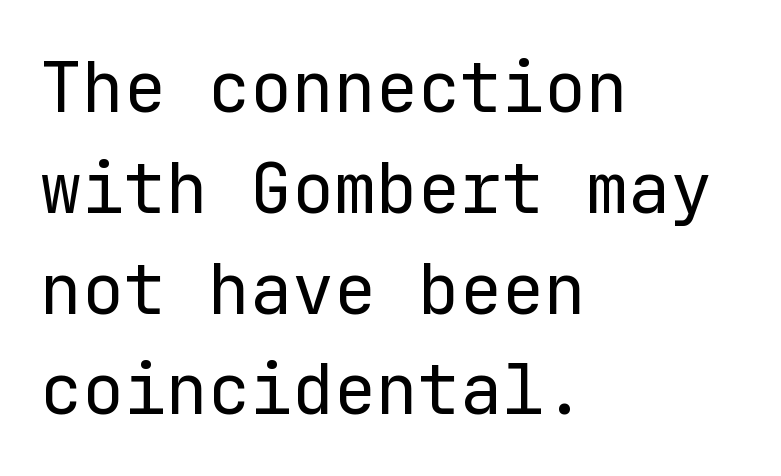
Q: Is the text bold? A: No.
Q: Is the text italic (slanted)? A: No, it is upright.
Q: Is the typeface a serif or a sans-serif typeface? A: Sans-serif.
Q: Is the text underlined? A: No.
Q: How is the paragraph aligned? A: Left-aligned.
Q: Is the spacing between letters normal or unusually wide? A: Normal.
Q: Is the spacing between lines tight, normal or loose? A: Normal.
Q: Width (condensed, normal, or wide)? A: Normal.
Q: Stroke contrast? A: Low.
Q: x-height? A: Medium.
Q: Monospaced? A: Yes.
